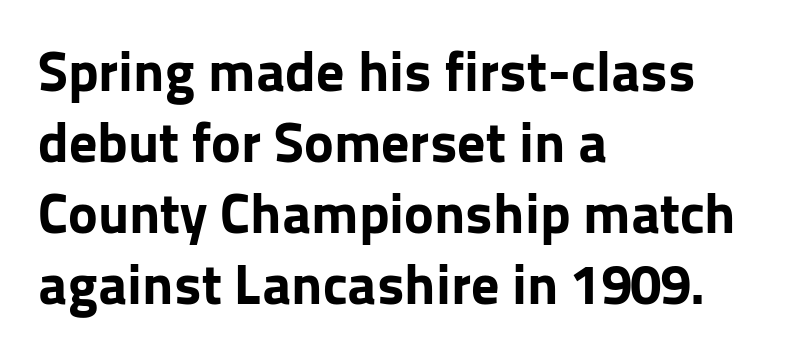
Q: Is the text bold? A: Yes.
Q: Is the text italic (slanted)? A: No, it is upright.
Q: Is the typeface a serif or a sans-serif typeface? A: Sans-serif.
Q: Is the text underlined? A: No.
Q: How is the paragraph aligned? A: Left-aligned.
Q: Is the spacing between letters normal or unusually wide? A: Normal.
Q: Is the spacing between lines tight, normal or loose? A: Normal.
Q: Width (condensed, normal, or wide)? A: Normal.
Q: Stroke contrast? A: Low.
Q: x-height? A: Medium.
Q: Monospaced? A: No.
